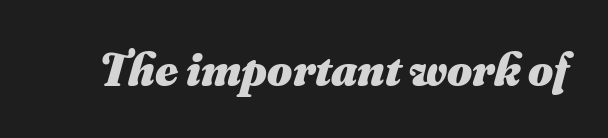
A typesetter would call this proportional, since set widths differ per character. This rendering leaves character spacing at its baseline value. No word sits above an underline. As a designer I'd log this as weight 700, bold.
